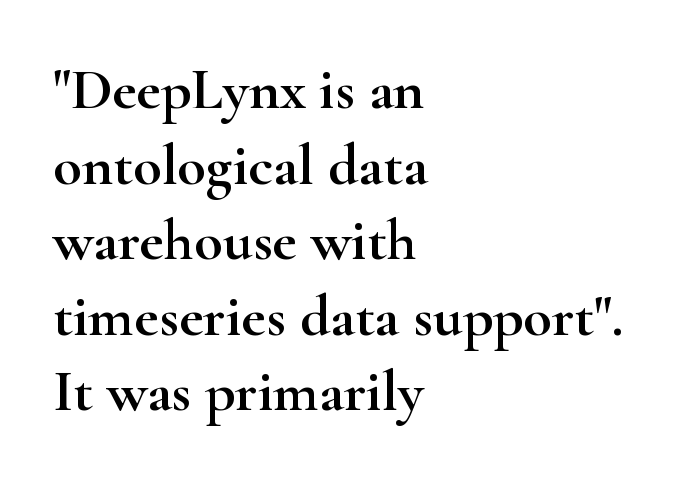
The image shows 59 px wide serif type, upright; set left-aligned, normal line spacing (1.28x), normal letter spacing, not underlined; high stroke contrast and a small x-height.
